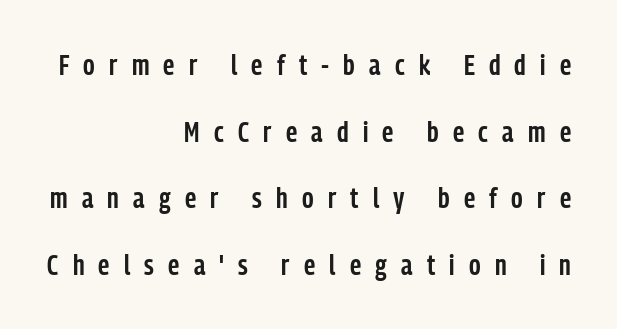
The image shows 29 px semibold, condensed sans-serif type, upright; set right-aligned, loose line spacing (2.3x), unusually wide letter spacing (+0.49 em), not underlined; low stroke contrast and a medium x-height.
